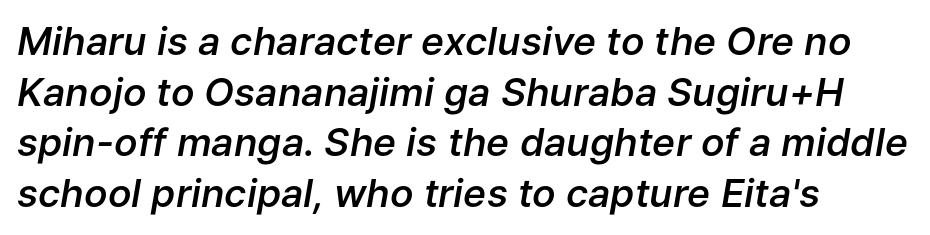
{"italic": "yes", "lean": "right", "slant_degrees": 9, "bold": "semi", "weight": "semibold", "width": "normal", "stroke_contrast": "low", "x_height": "medium", "monospaced": "no", "underline": "no", "align": "left", "line_spacing": "normal", "line_spacing_ratio": 1.3, "letter_spacing": "normal", "letter_spacing_em": 0.0, "glyph_px": 39}
